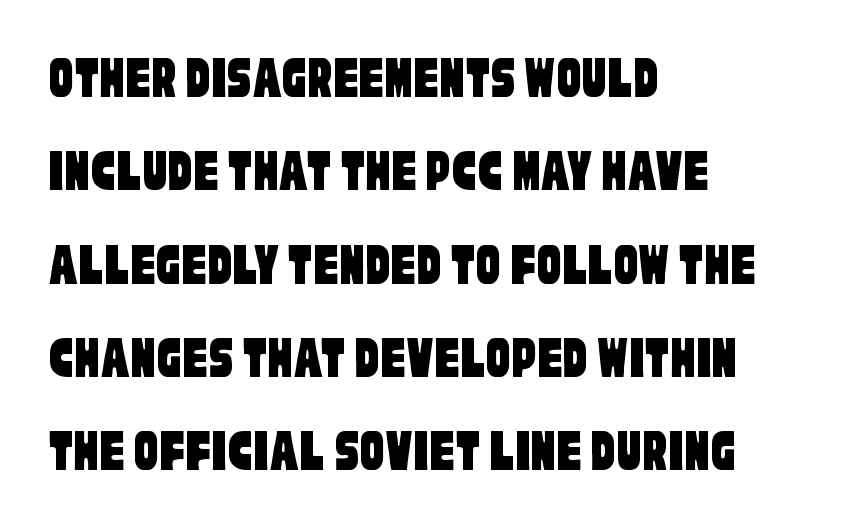
{"serif": "no", "width": "condensed", "stroke_contrast": "low", "x_height": "large", "monospaced": "no", "underline": "no", "align": "left", "line_spacing": "normal", "line_spacing_ratio": 1.53, "letter_spacing": "normal", "letter_spacing_em": 0.0, "glyph_px": 61}
